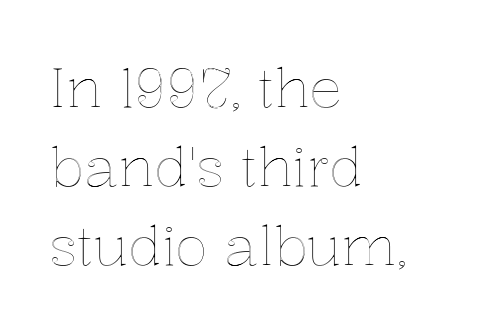
The image shows 55 px text type, upright; set left-aligned, normal line spacing (1.44x), normal letter spacing, not underlined; a medium x-height.
